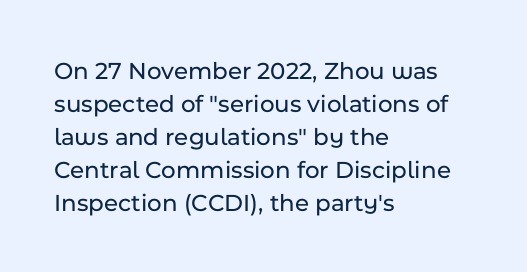
{"italic": "no", "underline": "no", "align": "left", "line_spacing": "normal", "line_spacing_ratio": 1.32, "letter_spacing": "normal", "letter_spacing_em": 0.0, "glyph_px": 25}
